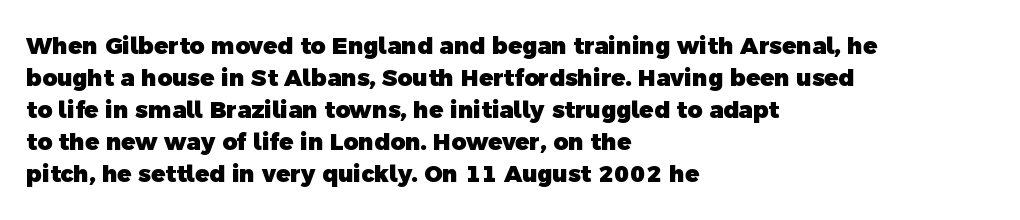
Notice how thick the strokes are: this is what a full bold looks like. One glance says typical: line gaps are just what's usual. Here the glyphs are tracked normally, forming tight word shapes. Glance below the letters and you will spot only blank space. These lines are set flush left with a ragged right edge.
